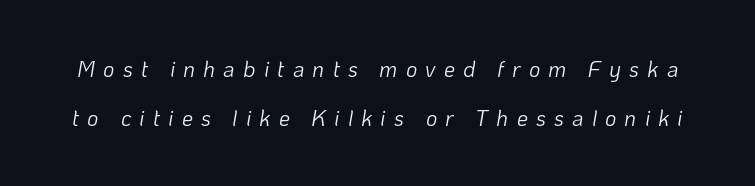
{"italic": "yes", "lean": "right", "slant_degrees": 10, "bold": "no", "underline": "no", "line_spacing": "loose", "line_spacing_ratio": 2.22, "letter_spacing": "wide", "letter_spacing_em": 0.37, "glyph_px": 22}
